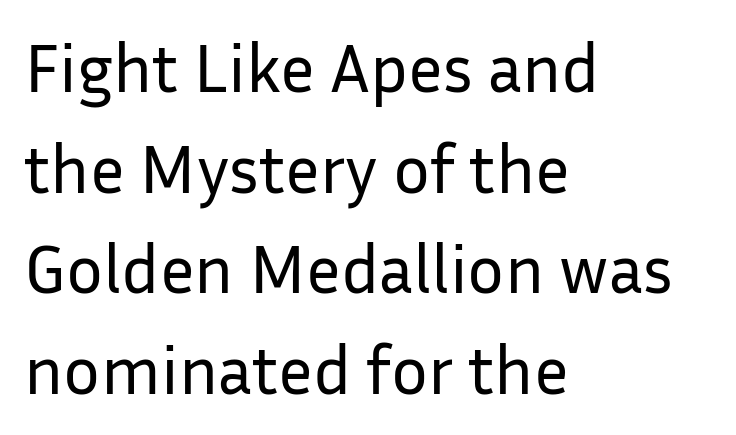
Nobody drew a line under any word here. The text was rendered using a sans face with plain stroke endings. Posture: straight, roman, zero tilt. One glance says typical: line gaps are just what's usual.
